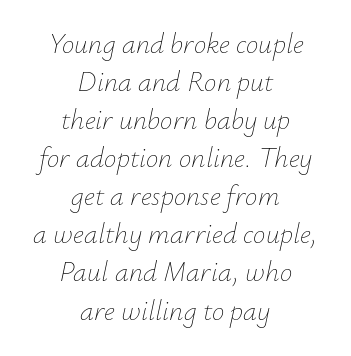
These glyphs show unthickened strokes, regular width or finer. The letters advance in unequal steps, a hallmark of proportional type. Here the glyphs are tracked normally, forming tight word shapes. When letters slant like this, we call the style italic.
